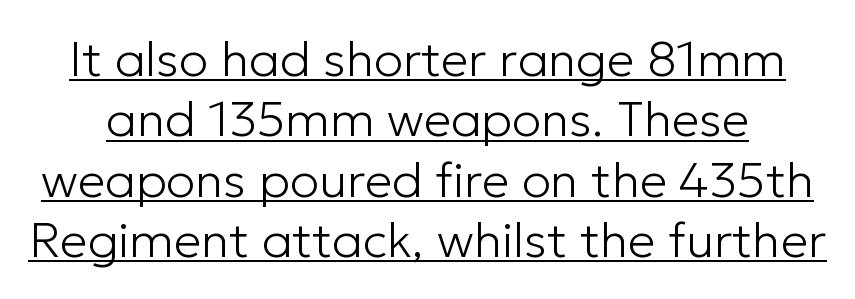
Q: Is the text bold? A: No.
Q: Is the text italic (slanted)? A: No, it is upright.
Q: Is the typeface a serif or a sans-serif typeface? A: Sans-serif.
Q: Is the text underlined? A: Yes.
Q: Is the spacing between letters normal or unusually wide? A: Normal.
Q: Width (condensed, normal, or wide)? A: Normal.
Q: Stroke contrast? A: Low.
Q: x-height? A: Medium.
Q: Monospaced? A: No.
